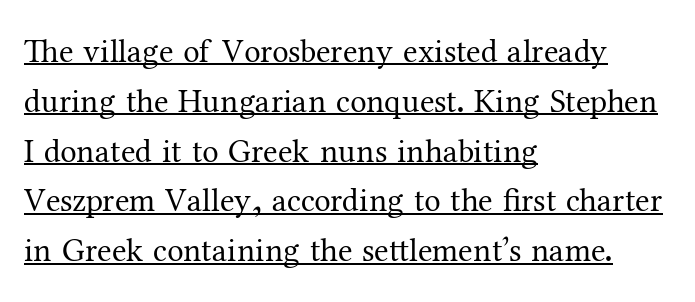
Think standard paragraph weight, or any step lighter than that. Each line starts at the same left margin while the right side varies. Stroke terminals: seriffed. Students, observe the line beneath the letters — that is underlining. A typesetter would call this proportional, since set widths differ per character.
